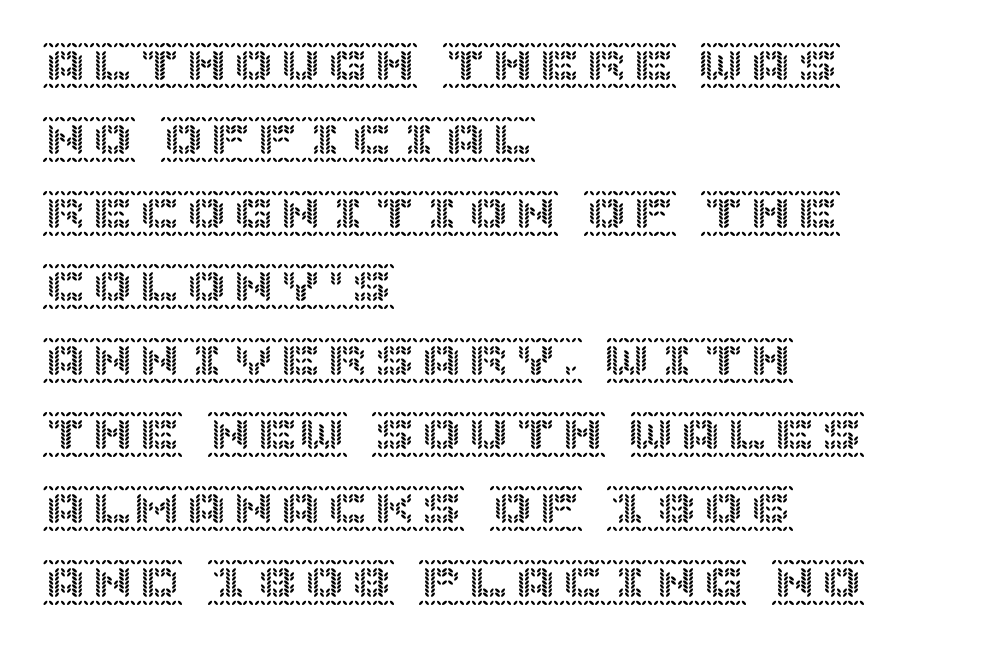
The space beneath each line is pristine and unruled. Characters follow at the spacing the type designer built in. The rendering uses a moderate line-height, typical for paragraphs. The lines in this sample share a left origin and differ only in where they stop. Does the lettering tilt? It doesn't — this is upright.
